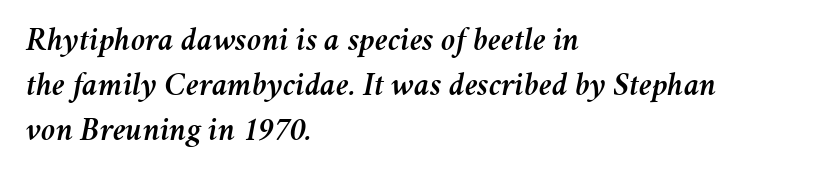
Q: Is the text italic (slanted)? A: Yes, it leans right by about 11 degrees.
Q: Is the text underlined? A: No.
Q: How is the paragraph aligned? A: Left-aligned.
Q: Is the spacing between letters normal or unusually wide? A: Normal.
Q: Is the spacing between lines tight, normal or loose? A: Normal.
Q: Width (condensed, normal, or wide)? A: Normal.
Q: Stroke contrast? A: Medium.
Q: x-height? A: Medium.
Q: Monospaced? A: No.
